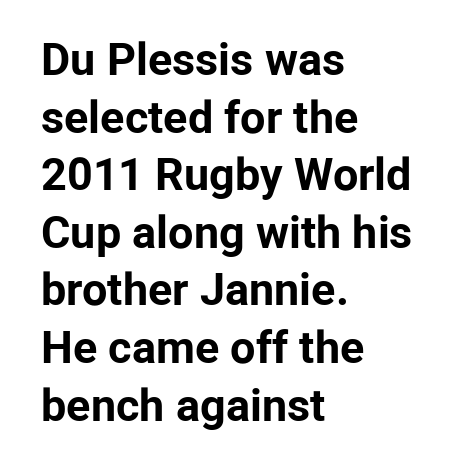
Q: Is the text bold? A: Yes.
Q: Is the text italic (slanted)? A: No, it is upright.
Q: Is the typeface a serif or a sans-serif typeface? A: Sans-serif.
Q: Is the text underlined? A: No.
Q: How is the paragraph aligned? A: Left-aligned.
Q: Is the spacing between letters normal or unusually wide? A: Normal.
Q: Is the spacing between lines tight, normal or loose? A: Normal.
Q: Width (condensed, normal, or wide)? A: Normal.
Q: Stroke contrast? A: Low.
Q: x-height? A: Medium.
Q: Monospaced? A: No.
